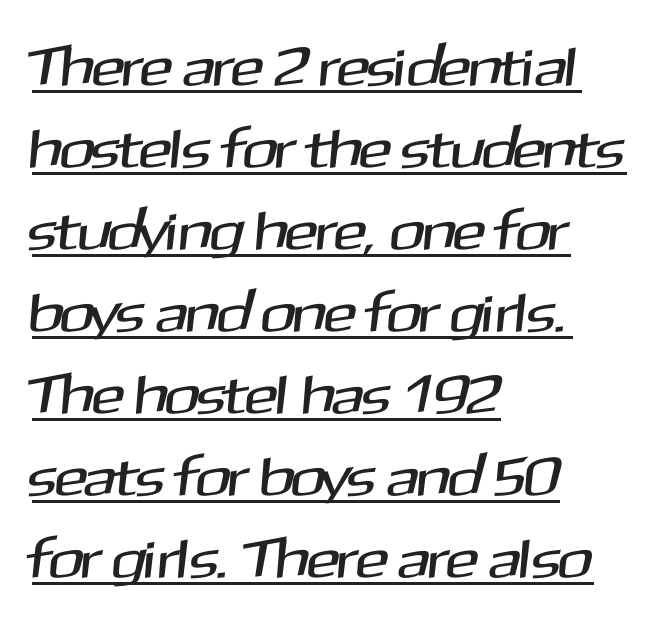
The image shows 55 px sans-serif type; set left-aligned, normal line spacing (1.49x), normal letter spacing, underlined; medium stroke contrast and a medium x-height.
